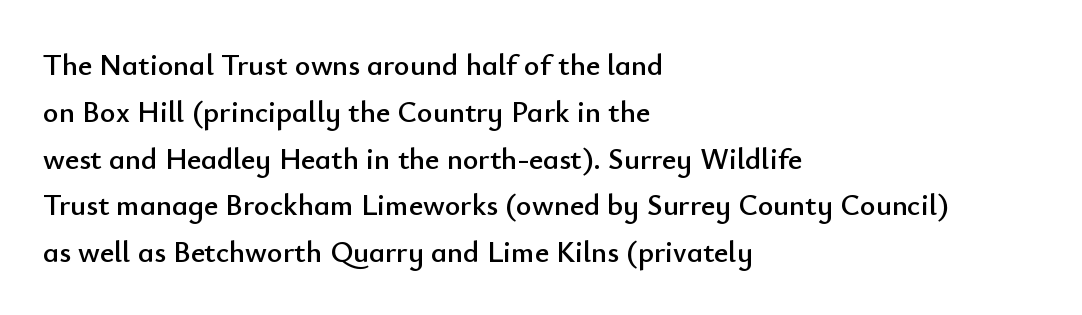
The image shows 30 px sans-serif type, upright; set left-aligned, normal line spacing (1.56x), normal letter spacing, not underlined; low stroke contrast and a small x-height.
